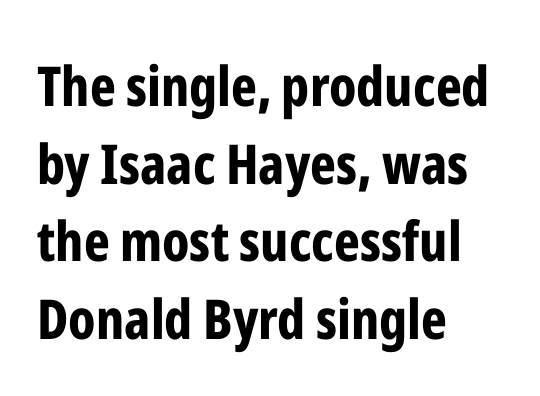
The image shows 55 px bold, condensed sans-serif type, upright; set left-aligned, normal line spacing (1.41x), normal letter spacing, not underlined; low stroke contrast and a medium x-height.
